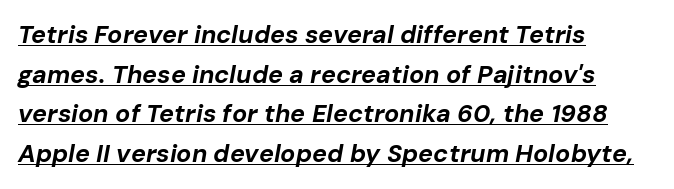
{"italic": "yes", "lean": "right", "slant_degrees": 10, "bold": "yes", "underline": "yes", "align": "left", "line_spacing": "normal", "line_spacing_ratio": 1.59, "letter_spacing": "normal", "letter_spacing_em": 0.0, "glyph_px": 25}
